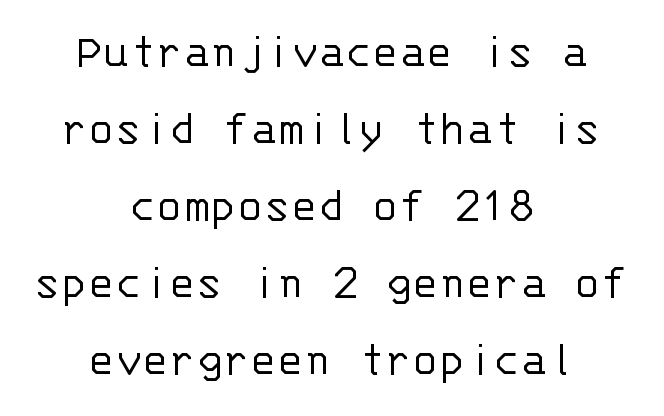
{"serif": "no", "italic": "no", "bold": "no", "weight": "light", "width": "normal", "stroke_contrast": "low", "x_height": "large", "monospaced": "yes", "underline": "no", "align": "center", "line_spacing": "normal", "line_spacing_ratio": 1.54, "letter_spacing": "normal", "letter_spacing_em": 0.0, "glyph_px": 50}
